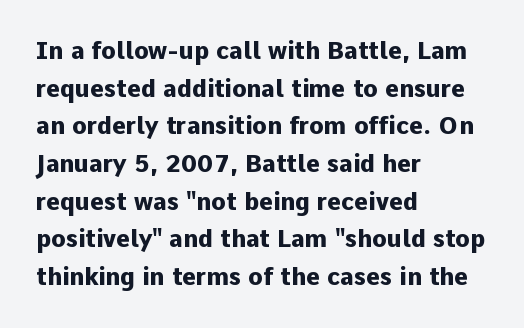
Q: Is the text bold? A: Yes.
Q: Is the text italic (slanted)? A: No, it is upright.
Q: Is the text underlined? A: No.
Q: How is the paragraph aligned? A: Left-aligned.
Q: Is the spacing between letters normal or unusually wide? A: Normal.
Q: Is the spacing between lines tight, normal or loose? A: Normal.
